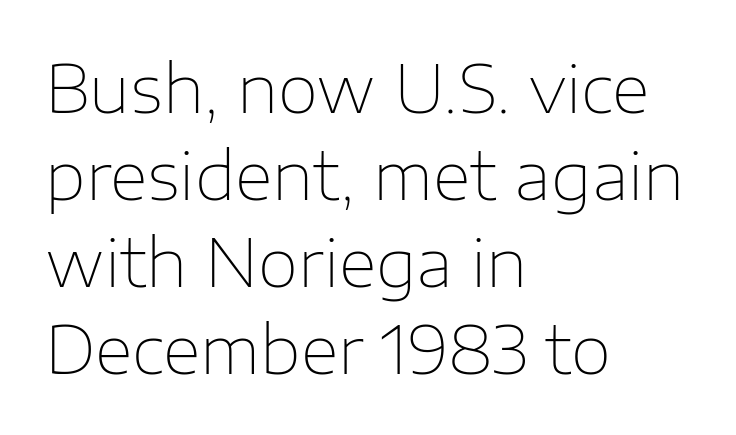
Q: Is the text bold? A: No.
Q: Is the text italic (slanted)? A: No, it is upright.
Q: Is the typeface a serif or a sans-serif typeface? A: Sans-serif.
Q: Is the text underlined? A: No.
Q: How is the paragraph aligned? A: Left-aligned.
Q: Is the spacing between letters normal or unusually wide? A: Normal.
Q: Is the spacing between lines tight, normal or loose? A: Normal.
Q: Width (condensed, normal, or wide)? A: Normal.
Q: Stroke contrast? A: Low.
Q: x-height? A: Medium.
Q: Monospaced? A: No.
